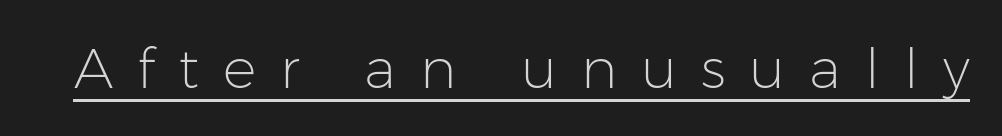
{"serif": "no", "italic": "no", "bold": "no", "weight": "light", "width": "normal", "stroke_contrast": "low", "x_height": "medium", "monospaced": "no", "underline": "yes", "letter_spacing": "wide", "letter_spacing_em": 0.43, "glyph_px": 56}
